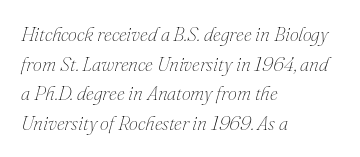
{"italic": "yes", "lean": "right", "slant_degrees": 16, "bold": "no", "underline": "no", "align": "left", "line_spacing": "normal", "line_spacing_ratio": 1.48, "letter_spacing": "normal", "letter_spacing_em": 0.0, "glyph_px": 20}
